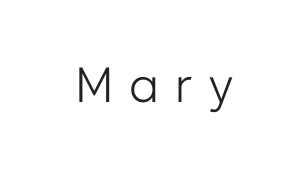
{"serif": "no", "italic": "no", "bold": "no", "weight": "light", "width": "normal", "stroke_contrast": "low", "x_height": "medium", "monospaced": "no", "underline": "no", "letter_spacing": "wide", "letter_spacing_em": 0.33, "glyph_px": 48}
